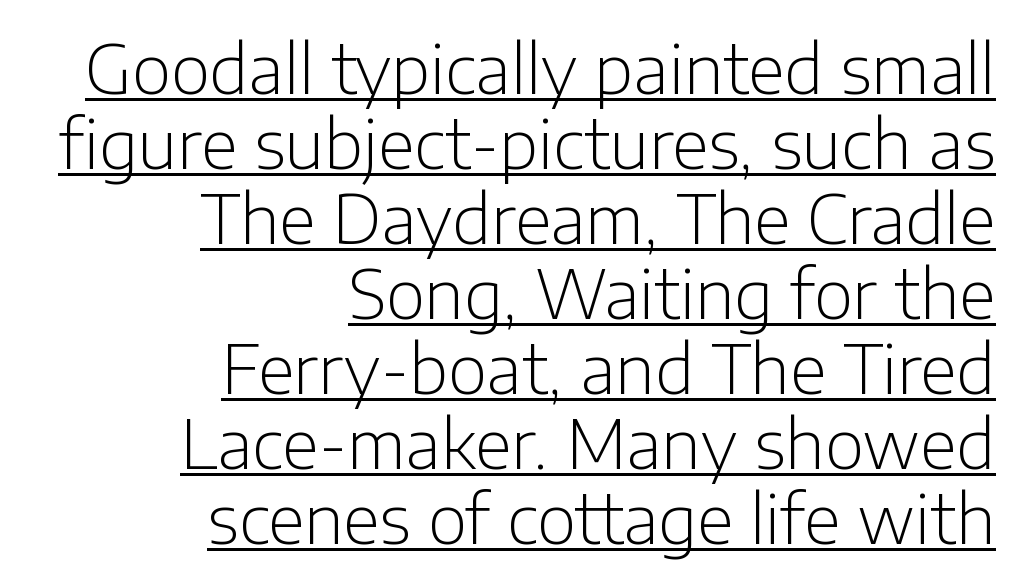
Q: Is the text bold? A: No.
Q: Is the text italic (slanted)? A: No, it is upright.
Q: Is the typeface a serif or a sans-serif typeface? A: Sans-serif.
Q: Is the text underlined? A: Yes.
Q: How is the paragraph aligned? A: Right-aligned.
Q: Is the spacing between letters normal or unusually wide? A: Normal.
Q: Is the spacing between lines tight, normal or loose? A: Tight.
Q: Width (condensed, normal, or wide)? A: Normal.
Q: Stroke contrast? A: Low.
Q: x-height? A: Medium.
Q: Monospaced? A: No.
